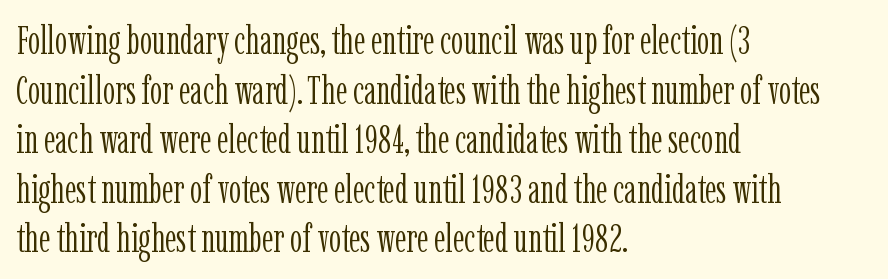
Rendered with straight, roman letterforms. Notice how the passage keeps a crisp vertical edge on the left only. Spacing verdict: proportional, widths tailored to each character. Interline gaps are of average width in this sample.
